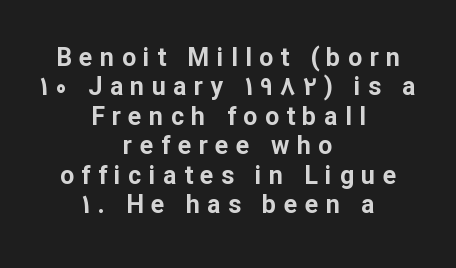
{"italic": "no", "bold": "yes", "underline": "no", "align": "center", "line_spacing_ratio": 1.18, "letter_spacing": "wide", "letter_spacing_em": 0.3, "glyph_px": 25}
